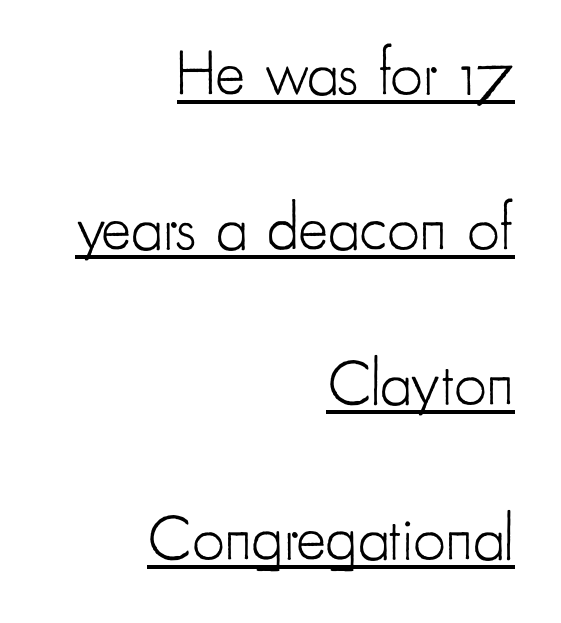
{"serif": "no", "italic": "no", "bold": "no", "weight": "light", "width": "condensed", "stroke_contrast": "low", "x_height": "small", "monospaced": "no", "underline": "yes", "align": "right", "line_spacing": "loose", "line_spacing_ratio": 2.42, "letter_spacing": "normal", "letter_spacing_em": 0.0, "glyph_px": 64}
